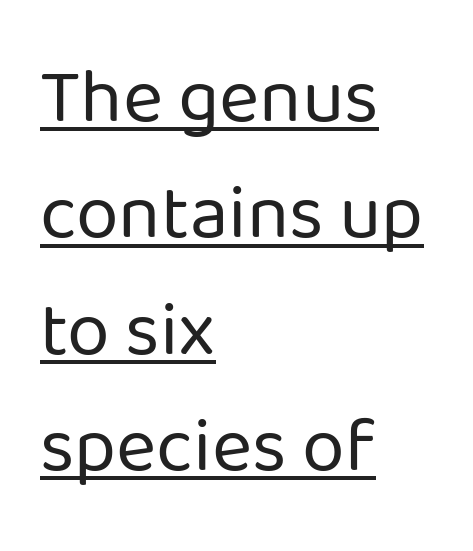
The image shows 77 px regular-weight sans-serif type, upright; set left-aligned, normal line spacing (1.51x), normal letter spacing, underlined; low stroke contrast and a medium x-height.
